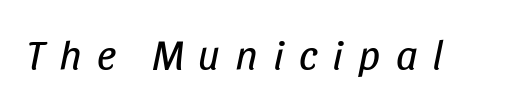
{"italic": "yes", "lean": "right", "slant_degrees": 11, "bold": "no", "weight": "regular", "width": "condensed", "stroke_contrast": "low", "x_height": "large", "monospaced": "no", "underline": "no", "letter_spacing": "wide", "letter_spacing_em": 0.36, "glyph_px": 42}
